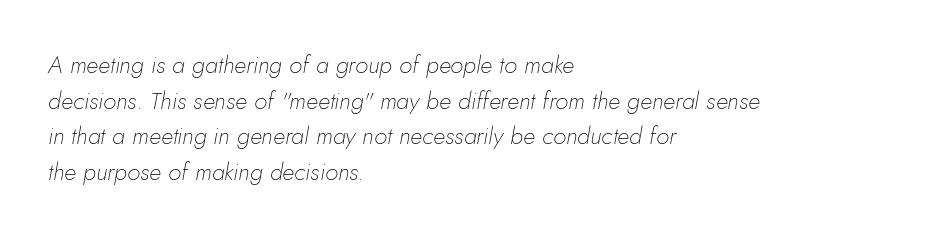
Here the glyphs are tracked normally, forming tight word shapes. Descender tails drop into unmarked territory. The designer left line spacing at the default. Each stroke keeps to a modest, everyday thickness or less.
